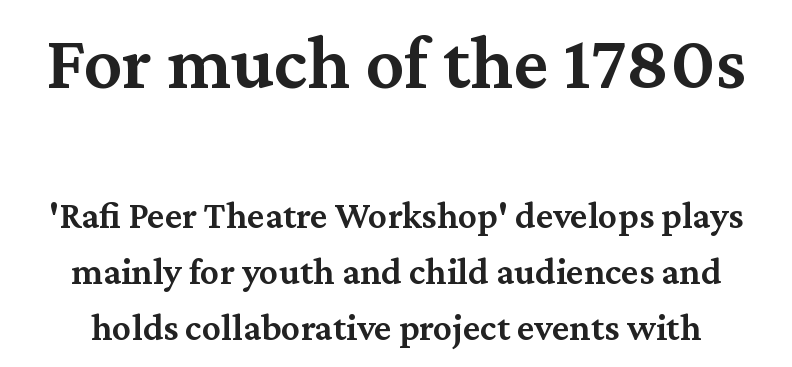
Q: Is the text bold? A: Semi-bold.
Q: Is the text italic (slanted)? A: No, it is upright.
Q: Is the typeface a serif or a sans-serif typeface? A: Serif.
Q: Is the text underlined? A: No.
Q: Is the spacing between letters normal or unusually wide? A: Normal.
Q: Is the spacing between lines tight, normal or loose? A: Normal.
Q: Which block of text is set in a larger size, the first (top) or the second (bottom)? A: The first (top) one.
Q: Width (condensed, normal, or wide)? A: Normal.
Q: Stroke contrast? A: Medium.
Q: x-height? A: Medium.
Q: Monospaced? A: No.
